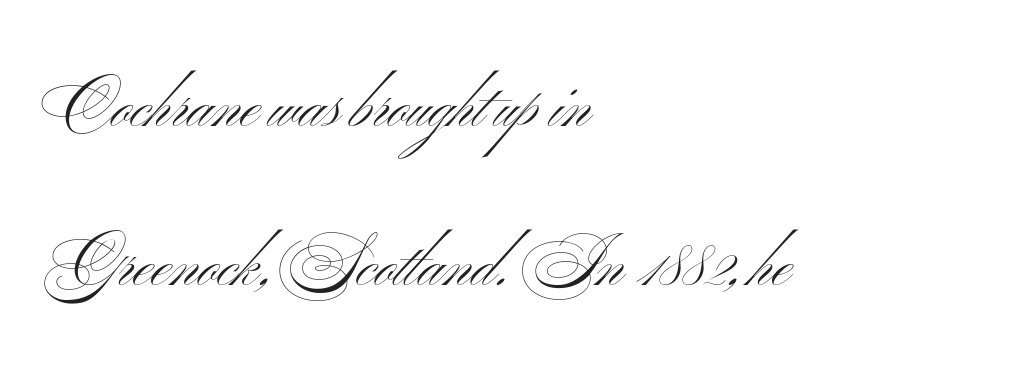
The rag falls on the right side of this text block. A typesetter would label this face a sans. Is there much room between lines? Yes — plenty of vertical air separates them. The specimen omits any rule beneath the text block's lines. The letters advance in unequal steps, a hallmark of proportional type.
